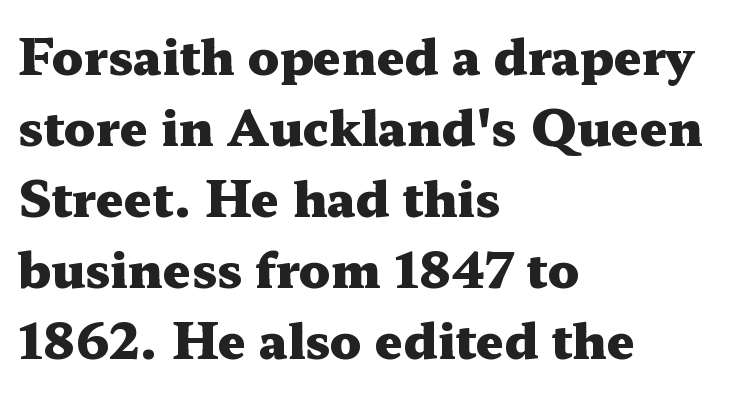
The image shows 49 px heavy, wide serif type, upright; set left-aligned, normal line spacing (1.45x), normal letter spacing, not underlined; medium stroke contrast and a medium x-height.
